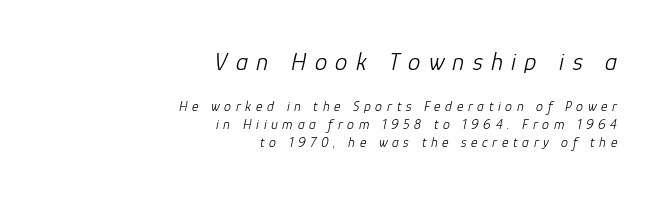
Q: Is the text bold? A: No.
Q: Is the text italic (slanted)? A: Yes, it leans right by about 12 degrees.
Q: Is the text underlined? A: No.
Q: How is the paragraph aligned? A: Right-aligned.
Q: Is the spacing between letters normal or unusually wide? A: Unusually wide.
Q: Is the spacing between lines tight, normal or loose? A: Normal.
Q: Which block of text is set in a larger size, the first (top) or the second (bottom)? A: The first (top) one.
